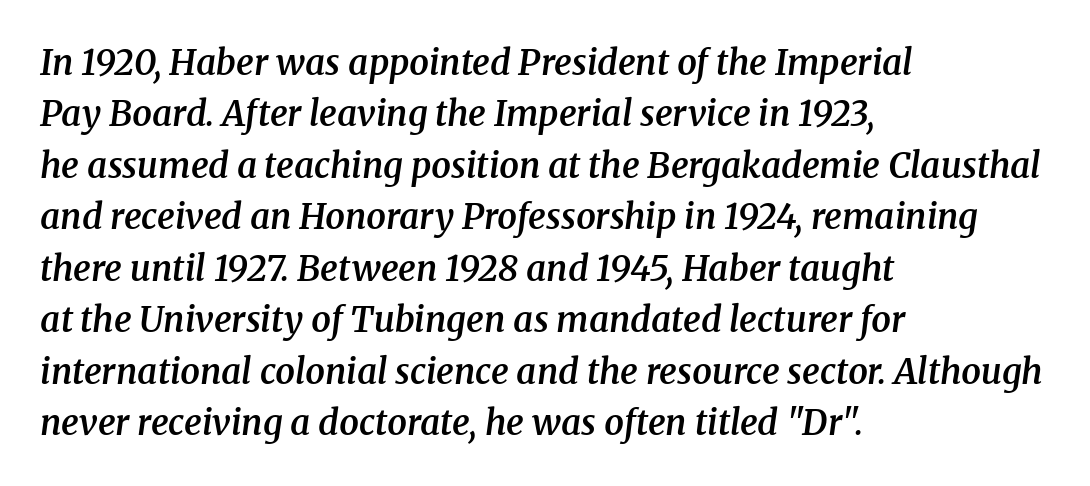
To sum up the face: it has serifs. Designer's note — italics engaged. Notice how descenders clear the ascenders below comfortably — that's standard leading. A clean baseline with only descenders dipping below it. The letters advance in unequal steps, a hallmark of proportional type. These lines keep a tight, regular rhythm from letter to letter.
